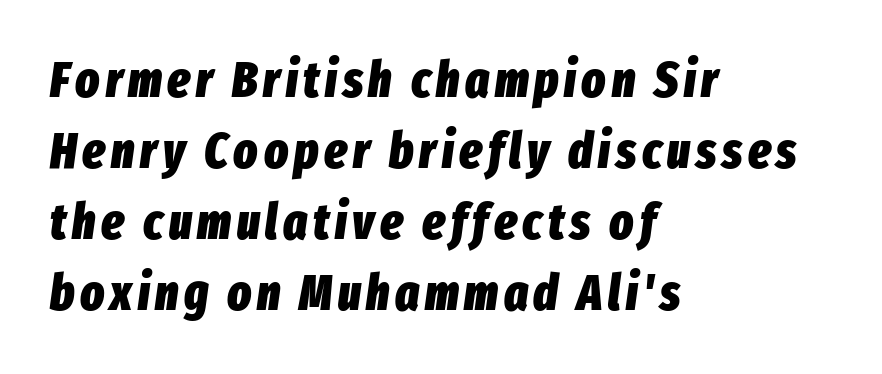
Rendered with sloped, italic letterforms. Looks like regular typesetting: each glyph gets only the width it needs. Bold? Absolutely — the strokes are thick and heavy. Each line starts at the same left margin while the right side varies.
